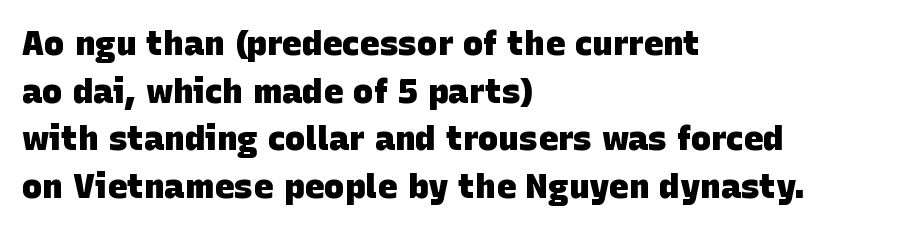
The image shows 34 px heavy sans-serif type; set left-aligned, normal line spacing (1.4x), normal letter spacing, not underlined; low stroke contrast and a large x-height.
